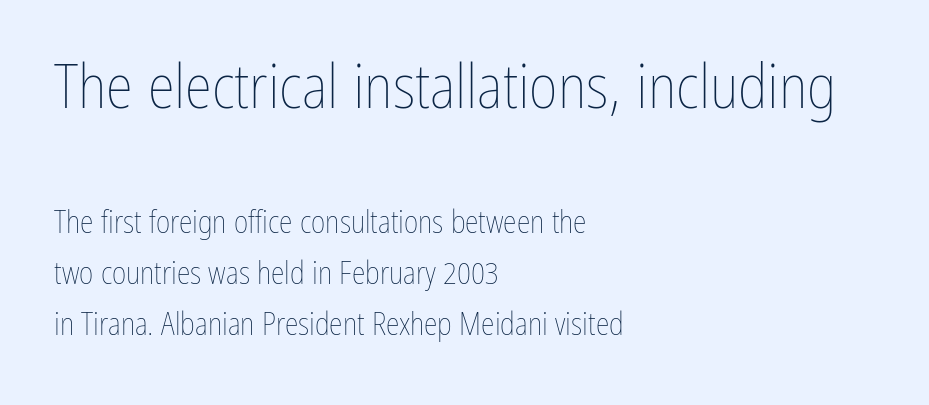
{"italic": "no", "bold": "no", "weight": "thin", "width": "condensed", "stroke_contrast": "low", "x_height": "medium", "monospaced": "no", "underline": "no", "align": "left", "line_spacing": "normal", "line_spacing_ratio": 1.65, "letter_spacing": "normal", "letter_spacing_em": 0.0, "larger_block": "first", "size_ratio": 2.0, "glyph_px": 62}
